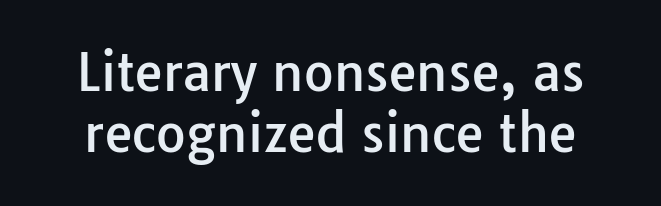
In terms of letterspacing, this is plain default setting. I'd call this a sans setting — the letters go barefoot. Check the space under the baseline: it is left empty. The axis of the letterforms is exactly vertical.
